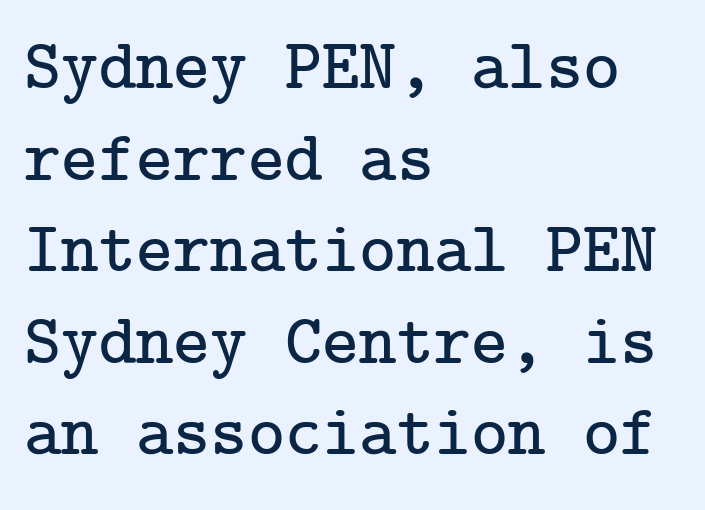
The letterforms sit shoulder to shoulder at normal distance. One glance says typical: line gaps are just what's usual. The space directly below the letters is spotless. These lines are set flush left with a ragged right edge.
